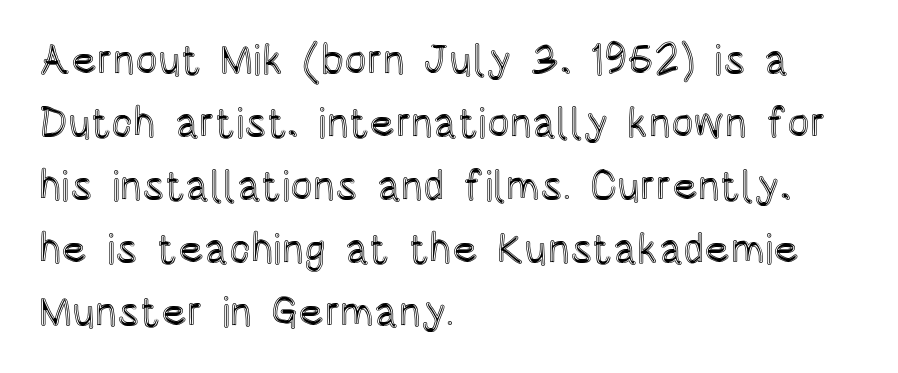
The image shows 42 px condensed type, upright; set left-aligned, normal line spacing (1.5x), normal letter spacing, not underlined; a large x-height.
